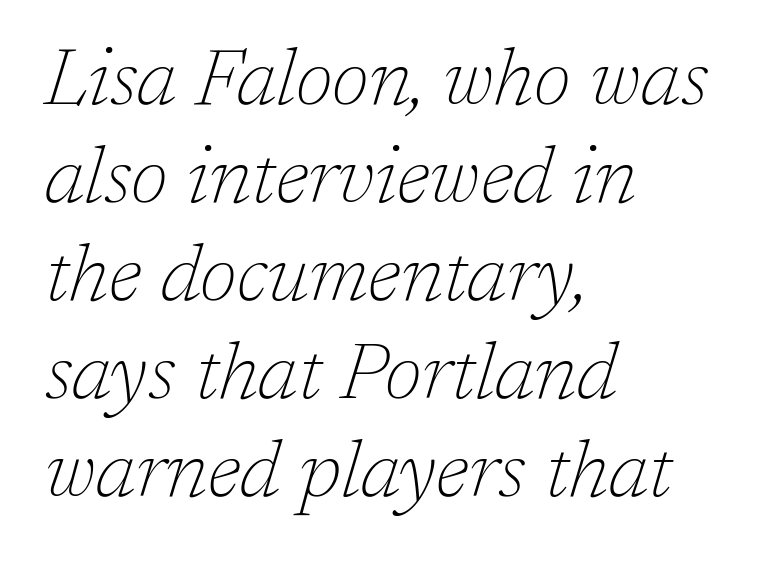
Q: Is the text bold? A: No.
Q: Is the text italic (slanted)? A: Yes, it leans right by about 17 degrees.
Q: Is the typeface a serif or a sans-serif typeface? A: Serif.
Q: Is the text underlined? A: No.
Q: How is the paragraph aligned? A: Left-aligned.
Q: Is the spacing between letters normal or unusually wide? A: Normal.
Q: Width (condensed, normal, or wide)? A: Normal.
Q: Stroke contrast? A: Low.
Q: x-height? A: Medium.
Q: Monospaced? A: No.
